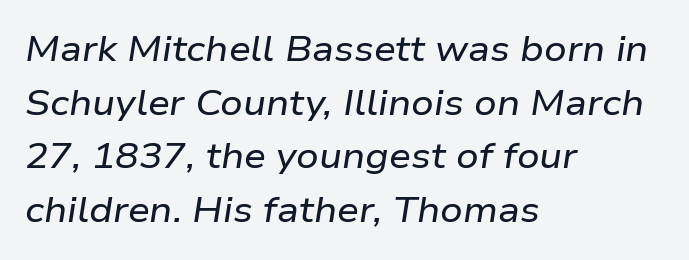
The image shows 35 px wide type, italic (leaning right); set left-aligned, normal line spacing (1.53x), normal letter spacing, not underlined; low stroke contrast and a medium x-height.
